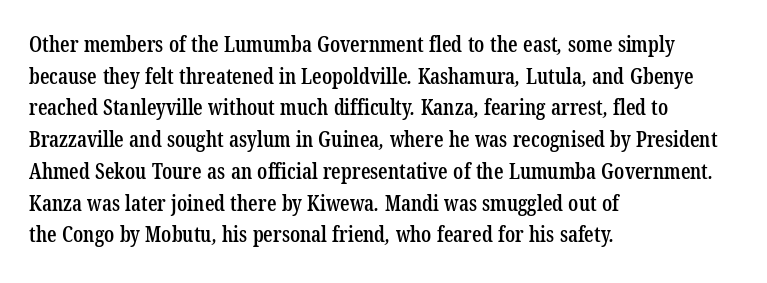
{"bold": "semi", "underline": "no", "align": "left", "line_spacing": "normal", "line_spacing_ratio": 1.51, "letter_spacing": "normal", "letter_spacing_em": 0.0, "glyph_px": 21}
